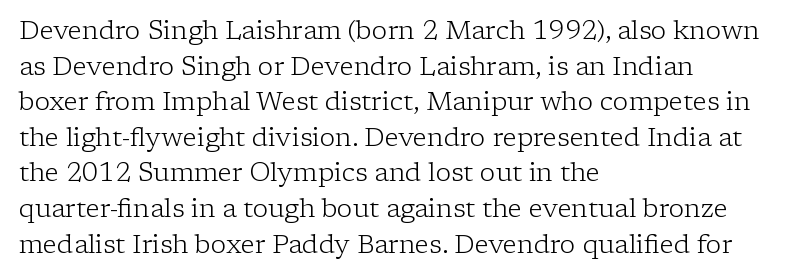
The image shows 26 px text type, upright; set left-aligned, normal line spacing (1.37x), normal letter spacing, not underlined.
